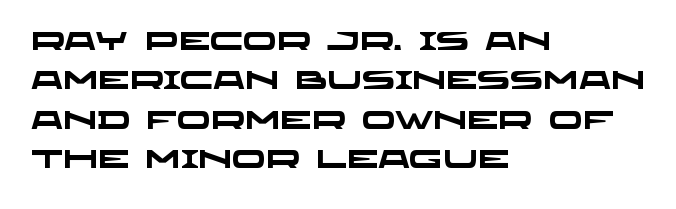
{"bold": "yes", "underline": "no", "align": "left", "line_spacing": "normal", "line_spacing_ratio": 1.58, "letter_spacing": "normal", "letter_spacing_em": 0.0, "glyph_px": 25}
